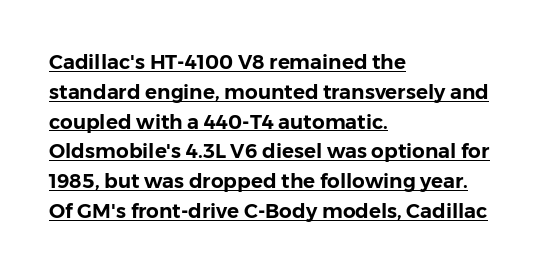
The image shows 20 px text type, upright; set left-aligned, normal line spacing (1.49x), normal letter spacing, underlined.
